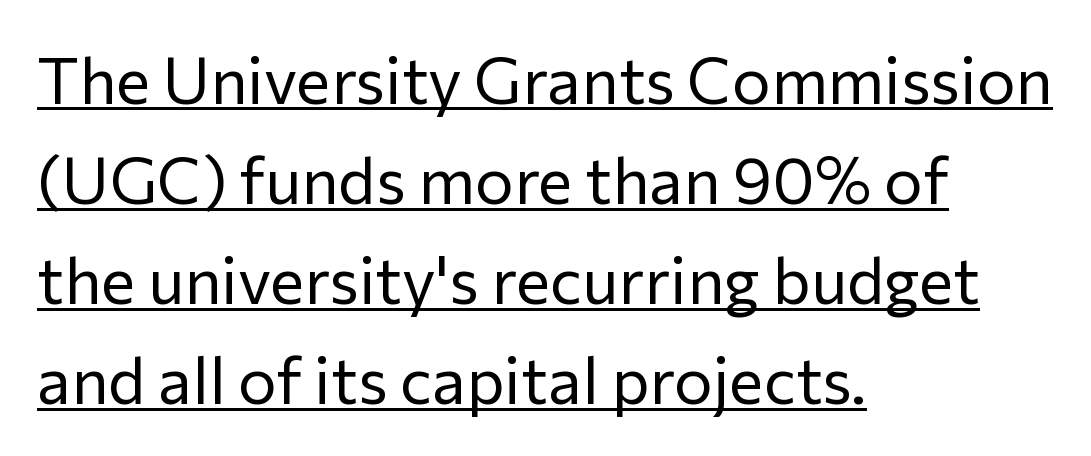
Is this a sans? Yes — the strokes have no serifs. Stroke mass is kept to a normal reading level or below. Line starts are locked; line ends wander. This rendering features underlined lettering.
